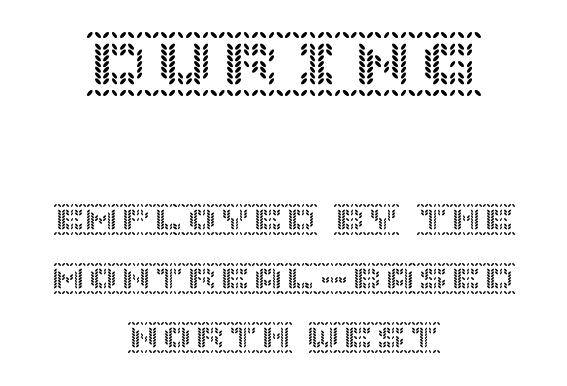
Q: Is the text italic (slanted)? A: No, it is upright.
Q: Is the text underlined? A: No.
Q: How is the paragraph aligned? A: Centered.
Q: Is the spacing between letters normal or unusually wide? A: Normal.
Q: Which block of text is set in a larger size, the first (top) or the second (bottom)? A: The first (top) one.
Q: Width (condensed, normal, or wide)? A: Normal.
Q: x-height? A: Large.
